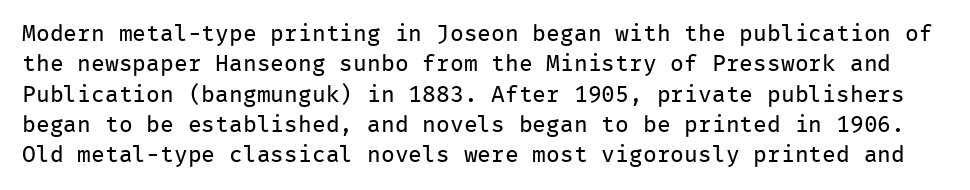
The rows are spaced the way most documents space them. Unbolded letterforms with no extra heft. Bare-footed words on every line. Does extra space separate the letters? No, they use regular spacing. The lettering stays uniformly vertical, giving the passage a roman look.
